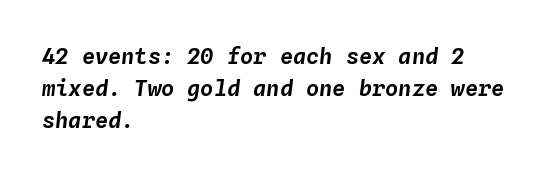
{"italic": "yes", "lean": "right", "slant_degrees": 4, "underline": "no", "align": "left", "line_spacing": "normal", "line_spacing_ratio": 1.46, "letter_spacing": "normal", "letter_spacing_em": 0.0, "glyph_px": 22}
